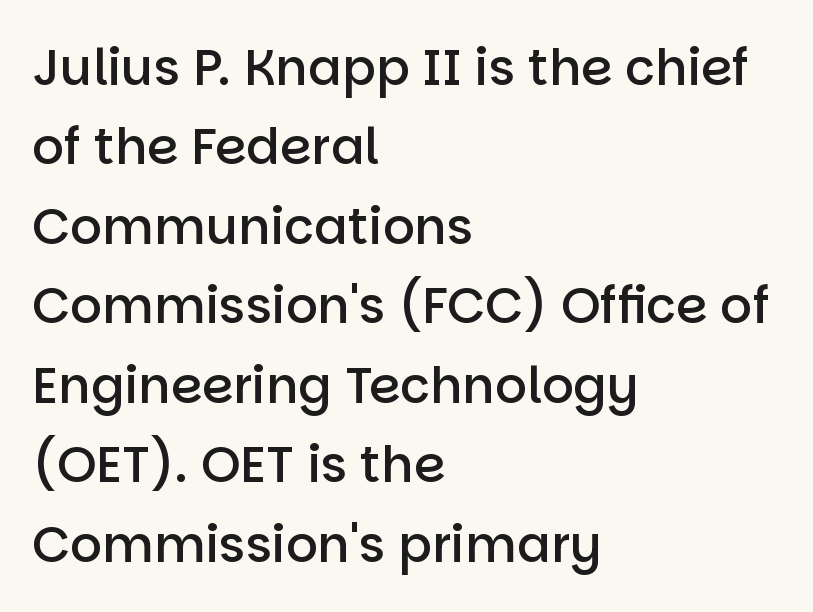
{"serif": "no", "italic": "no", "bold": "semi", "weight": "semibold", "width": "normal", "stroke_contrast": "low", "x_height": "large", "monospaced": "no", "underline": "no", "align": "left", "line_spacing": "normal", "line_spacing_ratio": 1.59, "letter_spacing": "normal", "letter_spacing_em": 0.0, "glyph_px": 50}
